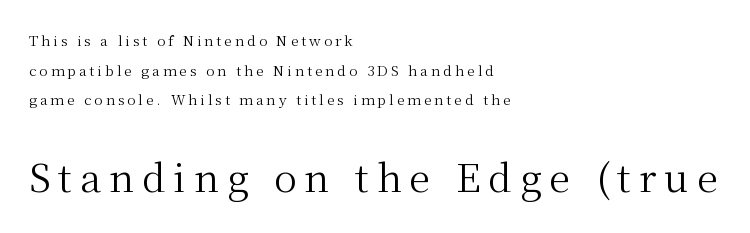
Quick note: underline off. The font is comparable to plain body text, perhaps lighter. This sample uses expanded letter spacing, leaving extra air between glyphs. This sample uses a serif face. Is this a fixed-width face? No — the glyphs have proportional, varying widths. Reading down the column, the eye jumps a long way to each next line.
